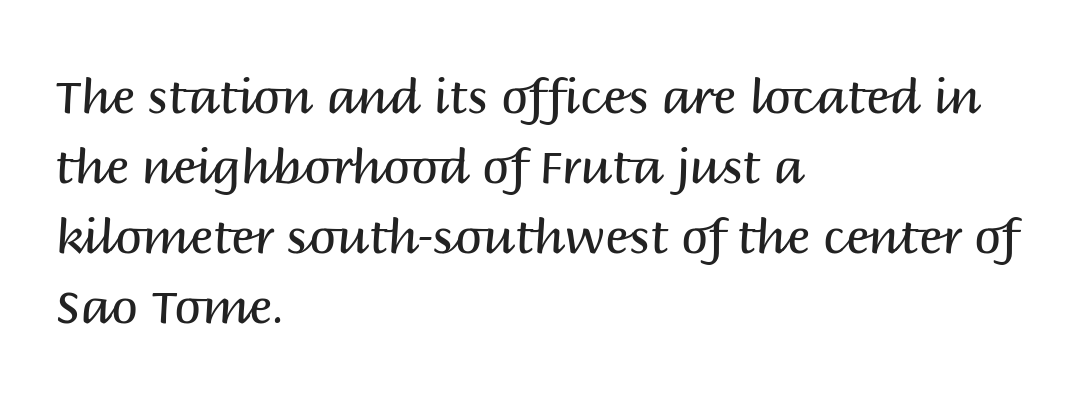
Q: Is the text bold? A: No.
Q: Is the text italic (slanted)? A: Yes.
Q: Is the typeface a serif or a sans-serif typeface? A: Sans-serif.
Q: Is the text underlined? A: No.
Q: How is the paragraph aligned? A: Left-aligned.
Q: Is the spacing between letters normal or unusually wide? A: Normal.
Q: Is the spacing between lines tight, normal or loose? A: Normal.
Q: Width (condensed, normal, or wide)? A: Normal.
Q: Stroke contrast? A: Medium.
Q: x-height? A: Large.
Q: Monospaced? A: No.
